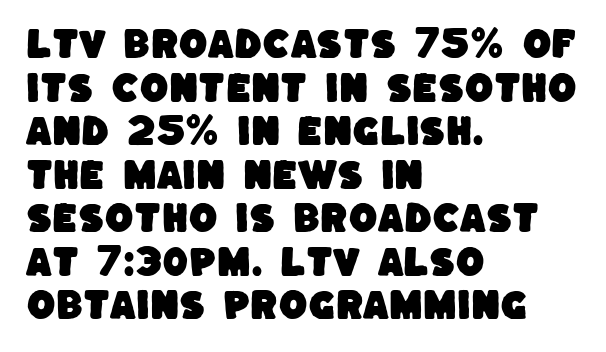
The area under the type is left untouched. Each letter keeps its own natural width here, so spacing adapts to shape. This block has exactly the height ordinary leading produces. The rendering keeps characters at their native spacing. A classic flush-left, rag-right setting is used for this passage. This is sans-serif lettering, the kind often seen on screens and signage.
